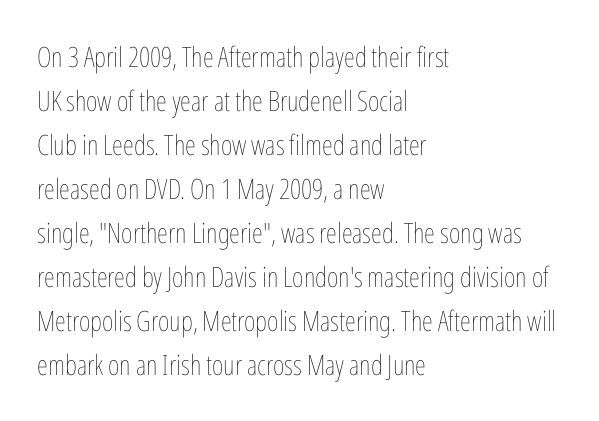
Q: Is the text bold? A: No.
Q: Is the text italic (slanted)? A: No, it is upright.
Q: Is the text underlined? A: No.
Q: How is the paragraph aligned? A: Left-aligned.
Q: Is the spacing between letters normal or unusually wide? A: Normal.
Q: Is the spacing between lines tight, normal or loose? A: Normal.
Q: Width (condensed, normal, or wide)? A: Condensed.
Q: Stroke contrast? A: Low.
Q: x-height? A: Medium.
Q: Monospaced? A: No.
